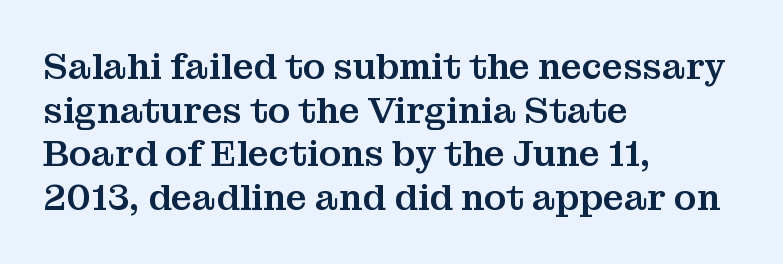
{"serif": "yes", "italic": "no", "width": "normal", "stroke_contrast": "medium", "x_height": "medium", "monospaced": "no", "underline": "no", "align": "left", "line_spacing_ratio": 1.21, "letter_spacing": "normal", "letter_spacing_em": 0.0, "glyph_px": 36}
